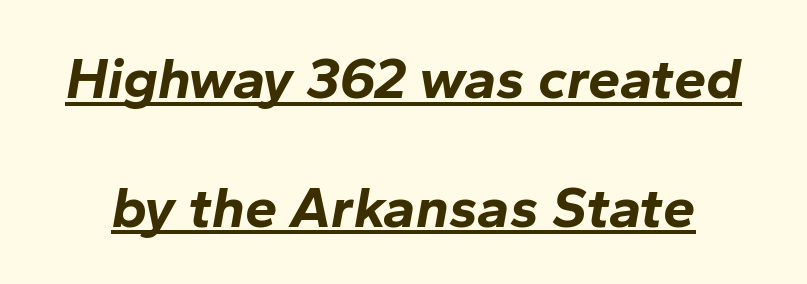
The image shows 58 px bold type, italic (leaning right); set loose line spacing (2.22x), normal letter spacing, underlined; low stroke contrast and a medium x-height.
